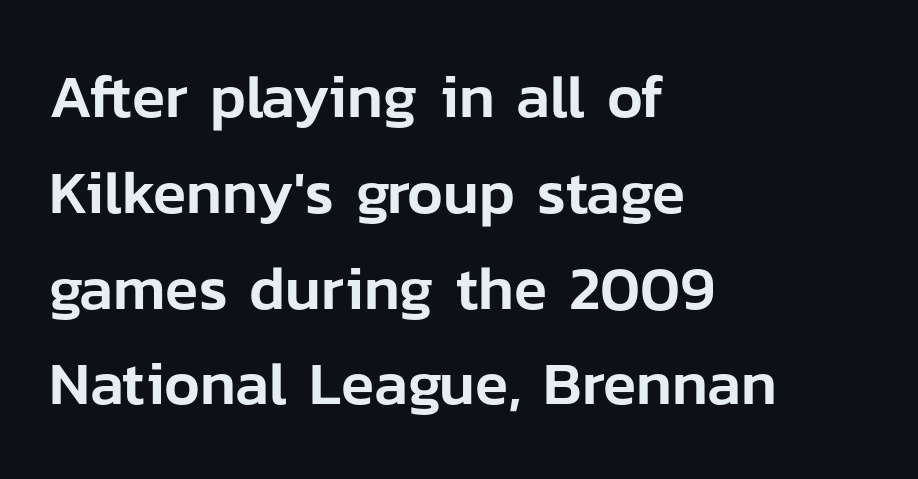
Has an underline been added? It has not. The rendering keeps characters at their native spacing. Notice how descenders clear the ascenders below comfortably — that's standard leading. I'd call this a sans setting — the letters go barefoot.
